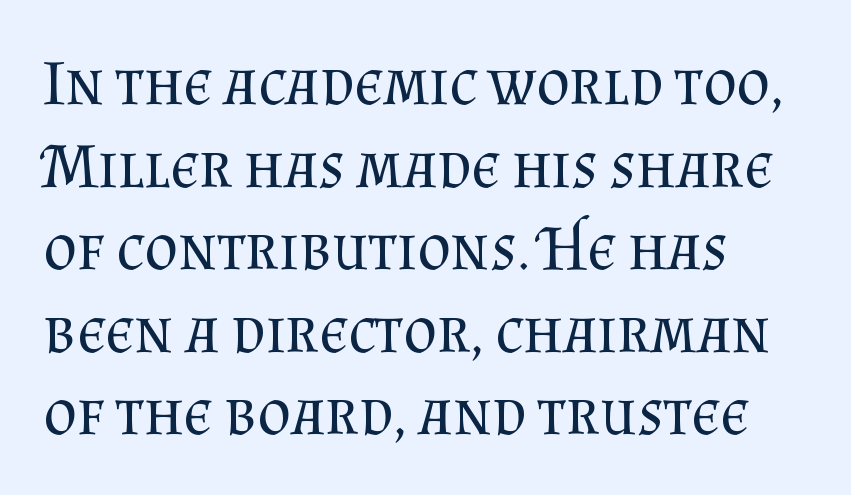
The tracking reads as untouched default to a designer's eye. The passage shown is not underscored anywhere. Leading matches the norm, producing a regular column. Unlike a clean sans, this face finishes its strokes with serifs. A classic flush-left, rag-right setting is used for this passage. Is this a fixed-width face? No — the glyphs have proportional, varying widths.
